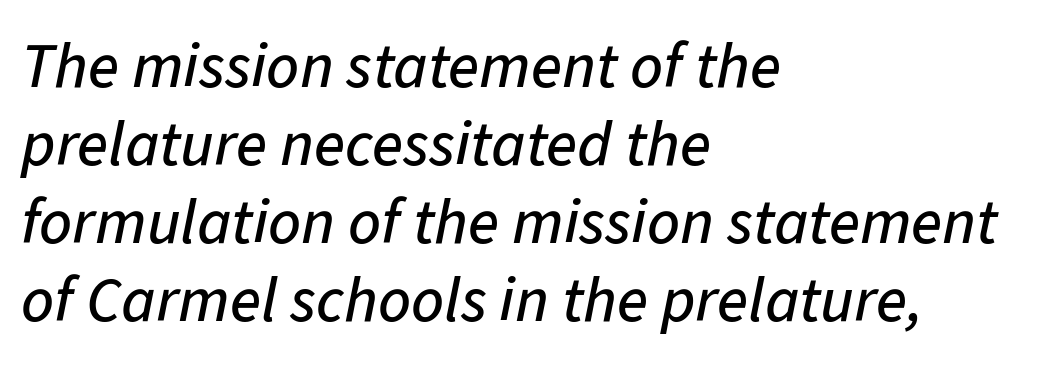
Observe the ordinary spacing: letters are neighbours, not strangers. Decoration check: the copy has no underline. Each letter keeps its own natural width here, so spacing adapts to shape. Compared with a centered layout, this one pins lines to the left instead.
